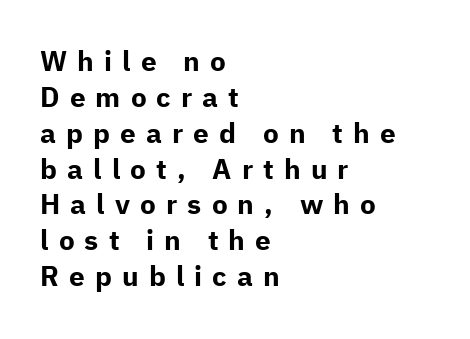
The foot of each line stays bare and open. In terms of weight, the rendering is a true, heavy bold. Is the letter spacing exaggerated? Yes — the characters are pushed far apart. This is sans-serif lettering, the kind often seen on screens and signage. A typesetter would mark this as roman, not italic.
